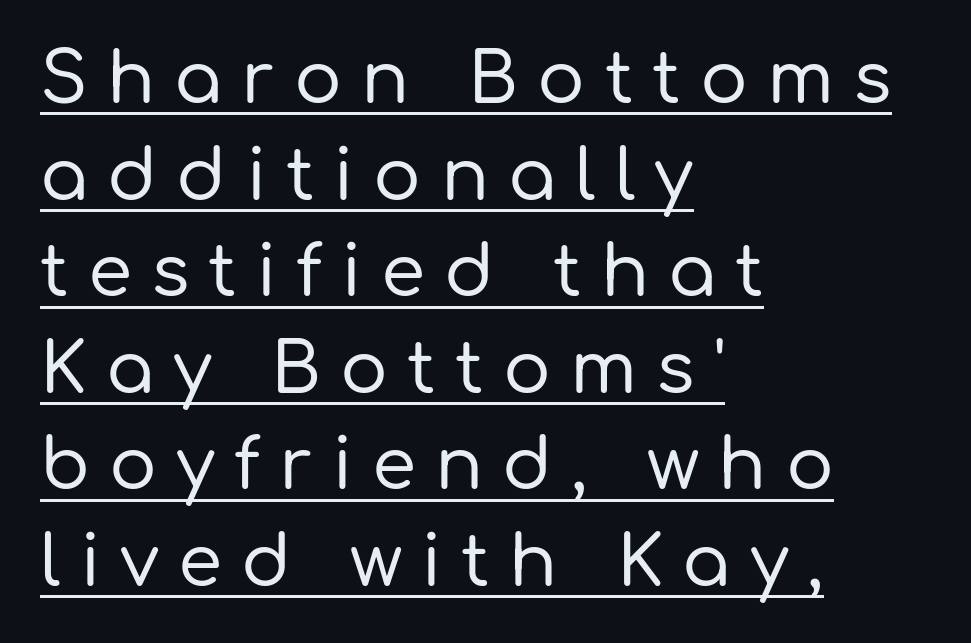
{"serif": "no", "italic": "no", "width": "normal", "stroke_contrast": "low", "x_height": "medium", "monospaced": "no", "underline": "yes", "align": "left", "line_spacing": "normal", "line_spacing_ratio": 1.36, "letter_spacing": "wide", "letter_spacing_em": 0.27, "glyph_px": 71}
